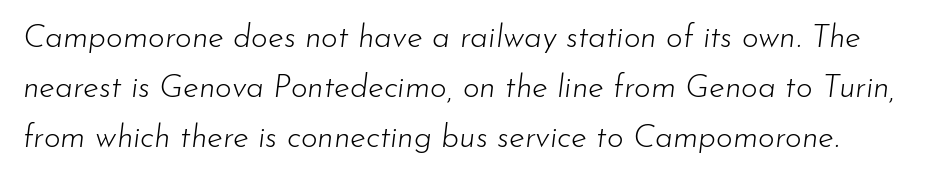
{"italic": "yes", "lean": "right", "slant_degrees": 7, "bold": "no", "weight": "light", "width": "normal", "stroke_contrast": "low", "x_height": "small", "monospaced": "no", "underline": "no", "line_spacing": "normal", "line_spacing_ratio": 1.57, "letter_spacing": "normal", "letter_spacing_em": 0.0, "glyph_px": 32}
